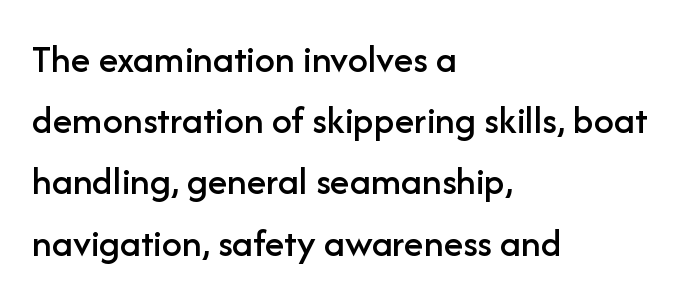
Short note: letters normally spaced. Characters remain perfectly vertical along every line. A normal amount of white space separates one row of letters from the next. A bare baseline throughout the passage. In terms of letterform style, serifs are entirely absent. The rendering uses natural spacing where letterforms have individual widths.
